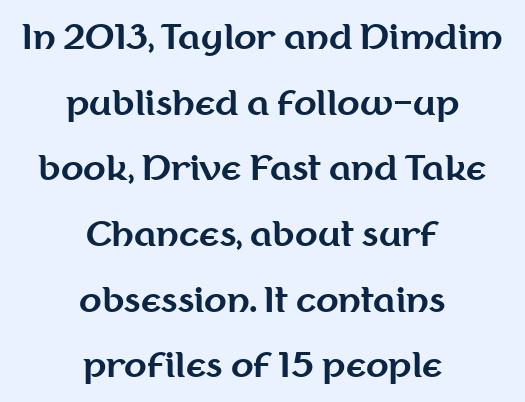
Q: Is the text bold? A: Yes.
Q: Is the text italic (slanted)? A: No, it is upright.
Q: Is the typeface a serif or a sans-serif typeface? A: Sans-serif.
Q: Is the text underlined? A: No.
Q: How is the paragraph aligned? A: Centered.
Q: Is the spacing between letters normal or unusually wide? A: Normal.
Q: Is the spacing between lines tight, normal or loose? A: Loose.
Q: Width (condensed, normal, or wide)? A: Normal.
Q: Stroke contrast? A: Medium.
Q: x-height? A: Medium.
Q: Monospaced? A: No.
